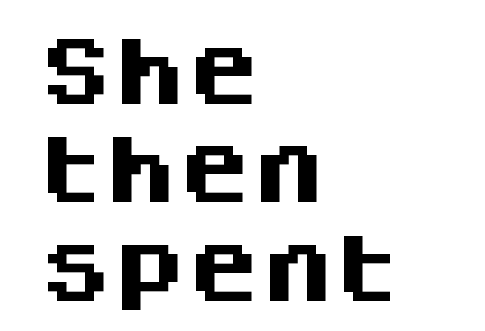
The lettering holds an erect, upright posture throughout. The horizontal fit of the characters is conventional and even. Layout note: lines flush left. Plenty of ink on the page — the face is bold.
